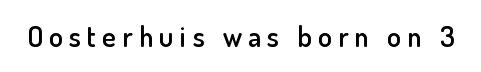
Q: Is the text bold? A: Semi-bold.
Q: Is the text italic (slanted)? A: No, it is upright.
Q: Is the typeface a serif or a sans-serif typeface? A: Sans-serif.
Q: Is the text underlined? A: No.
Q: Is the spacing between letters normal or unusually wide? A: Unusually wide.
Q: Width (condensed, normal, or wide)? A: Normal.
Q: Stroke contrast? A: Low.
Q: x-height? A: Small.
Q: Monospaced? A: No.
